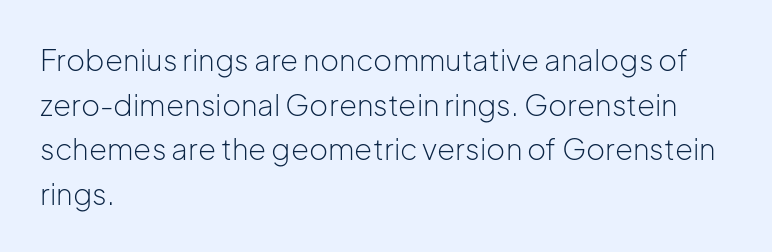
{"serif": "no", "italic": "no", "bold": "no", "weight": "light", "width": "normal", "stroke_contrast": "low", "x_height": "medium", "monospaced": "no", "underline": "no", "align": "left", "line_spacing": "normal", "line_spacing_ratio": 1.54, "letter_spacing": "normal", "letter_spacing_em": 0.0, "glyph_px": 29}
